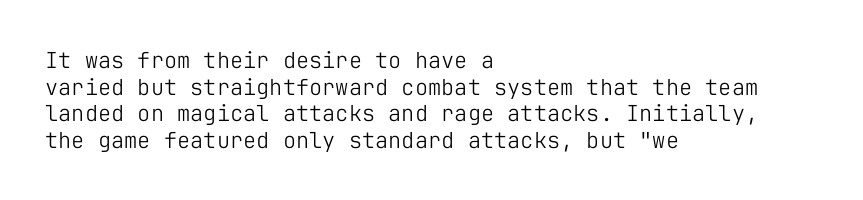
{"italic": "no", "bold": "no", "underline": "no", "align": "left", "line_spacing_ratio": 1.21, "letter_spacing": "normal", "letter_spacing_em": 0.0, "glyph_px": 22}
